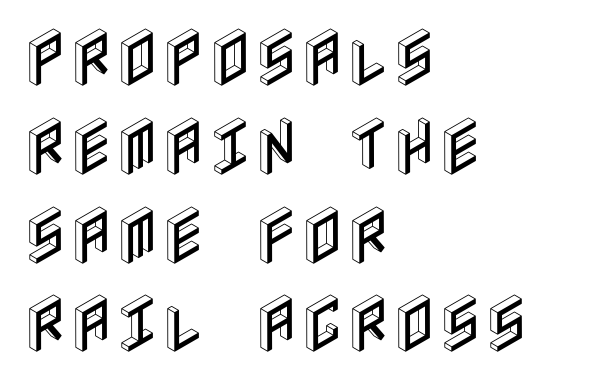
{"italic": "no", "width": "condensed", "x_height": "large", "underline": "no", "align": "left", "line_spacing": "normal", "line_spacing_ratio": 1.41, "letter_spacing": "normal", "letter_spacing_em": 0.0, "glyph_px": 63}
